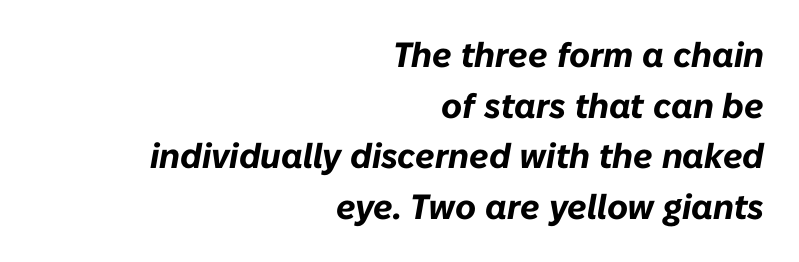
{"italic": "yes", "lean": "right", "slant_degrees": 10, "bold": "yes", "weight": "bold", "width": "normal", "stroke_contrast": "low", "x_height": "medium", "monospaced": "no", "underline": "no", "align": "right", "line_spacing": "normal", "line_spacing_ratio": 1.45, "letter_spacing": "normal", "letter_spacing_em": 0.0, "glyph_px": 35}
